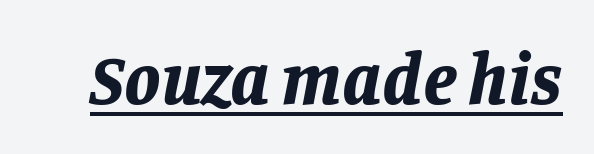
The image shows 73 px bold type, italic (leaning right); set normal letter spacing, underlined; low stroke contrast and a large x-height.
